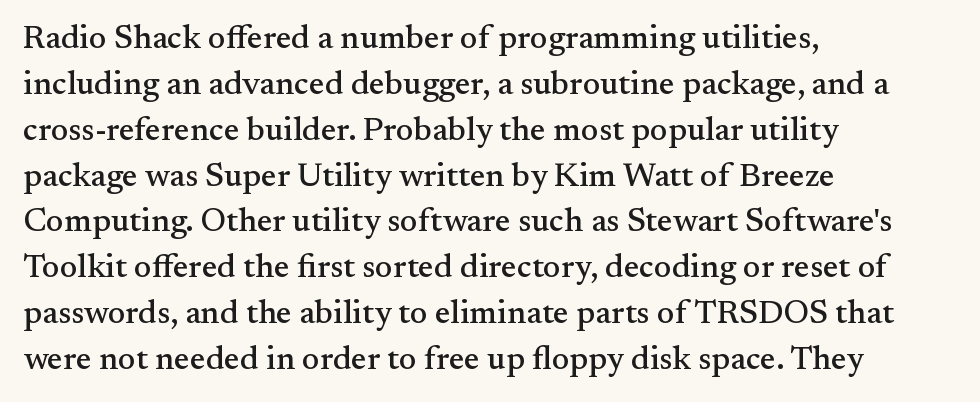
{"serif": "yes", "italic": "no", "width": "normal", "stroke_contrast": "medium", "x_height": "small", "monospaced": "no", "underline": "no", "align": "left", "line_spacing": "normal", "line_spacing_ratio": 1.39, "letter_spacing": "normal", "letter_spacing_em": 0.0, "glyph_px": 33}
